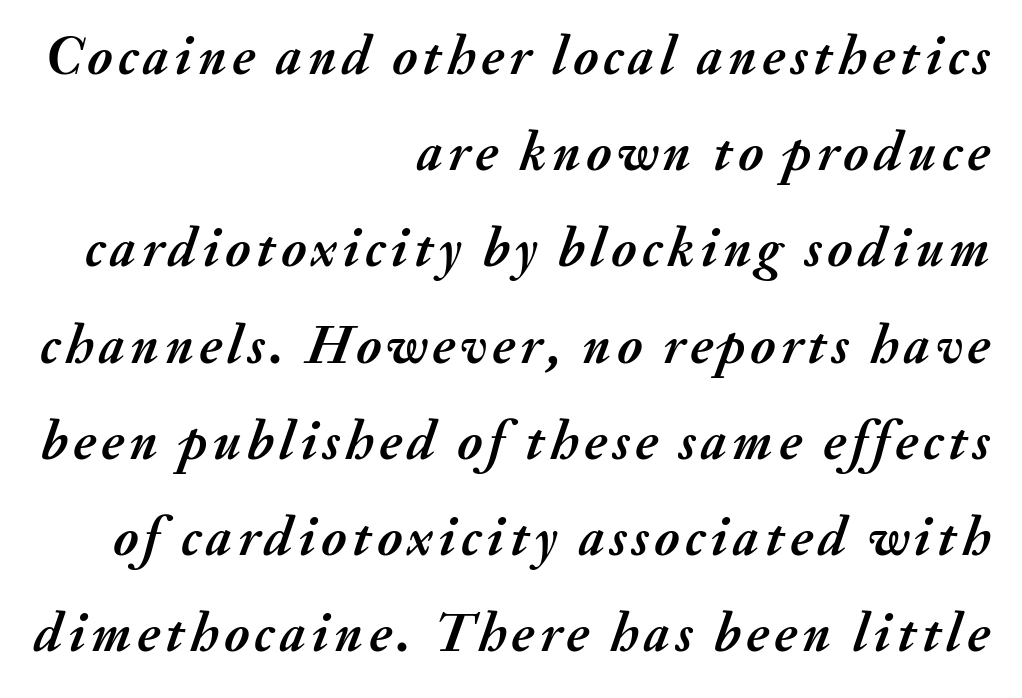
The image shows 55 px semibold type, italic (leaning right); set right-aligned, line spacing 1.75x, not underlined; medium stroke contrast and a small x-height.
